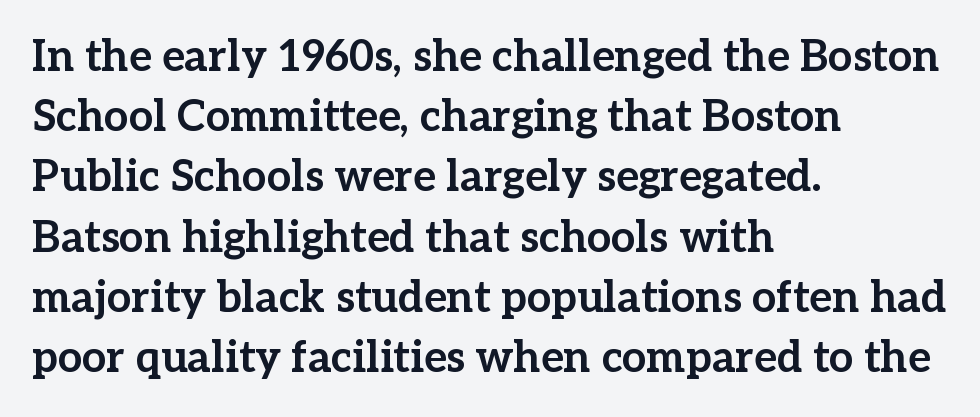
Q: Is the text bold? A: Yes.
Q: Is the text italic (slanted)? A: No, it is upright.
Q: Is the typeface a serif or a sans-serif typeface? A: Serif.
Q: Is the text underlined? A: No.
Q: How is the paragraph aligned? A: Left-aligned.
Q: Is the spacing between letters normal or unusually wide? A: Normal.
Q: Is the spacing between lines tight, normal or loose? A: Normal.
Q: Width (condensed, normal, or wide)? A: Normal.
Q: Stroke contrast? A: Low.
Q: x-height? A: Medium.
Q: Monospaced? A: No.
